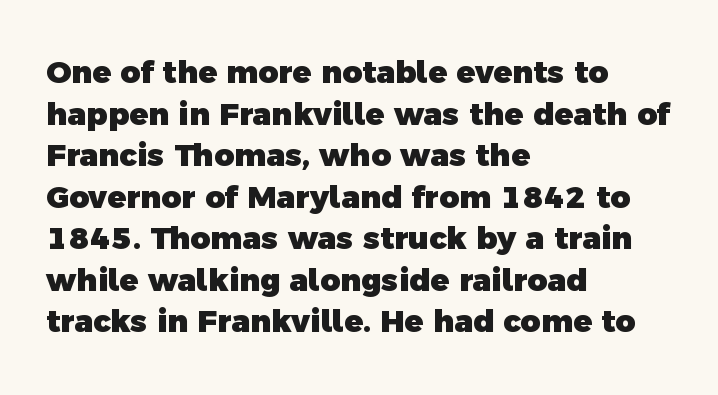
Q: Is the text bold? A: Yes.
Q: Is the typeface a serif or a sans-serif typeface? A: Sans-serif.
Q: Is the text underlined? A: No.
Q: How is the paragraph aligned? A: Left-aligned.
Q: Is the spacing between letters normal or unusually wide? A: Normal.
Q: Is the spacing between lines tight, normal or loose? A: Normal.
Q: Width (condensed, normal, or wide)? A: Normal.
Q: x-height? A: Medium.
Q: Monospaced? A: No.
